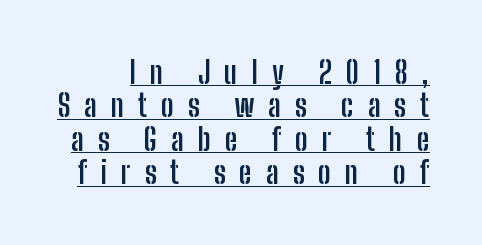
This sample uses a sans-serif face. A roman cut, with each character standing at attention. Varying glyph widths throughout — classic text-font behaviour. Caption: lettering with a line underneath. Pretty heavy lettering here — definitely bold.
